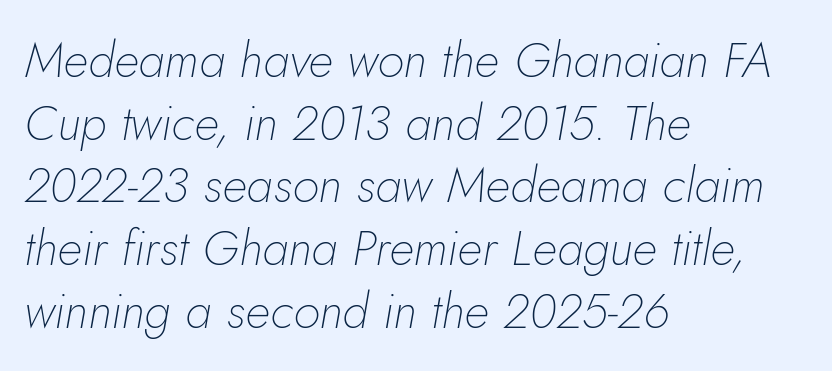
The image shows 49 px thin type, italic (leaning right); set left-aligned, normal line spacing (1.28x), normal letter spacing, not underlined; low stroke contrast and a small x-height.
